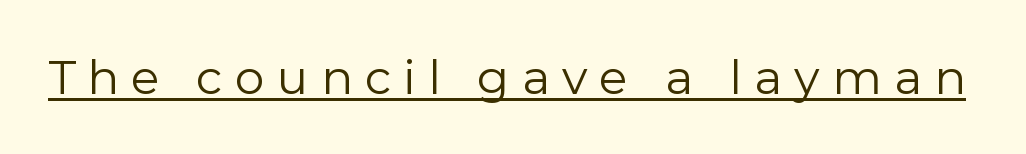
The image shows 47 px regular-weight sans-serif type, upright; set unusually wide letter spacing (+0.26 em), underlined; low stroke contrast and a medium x-height.
